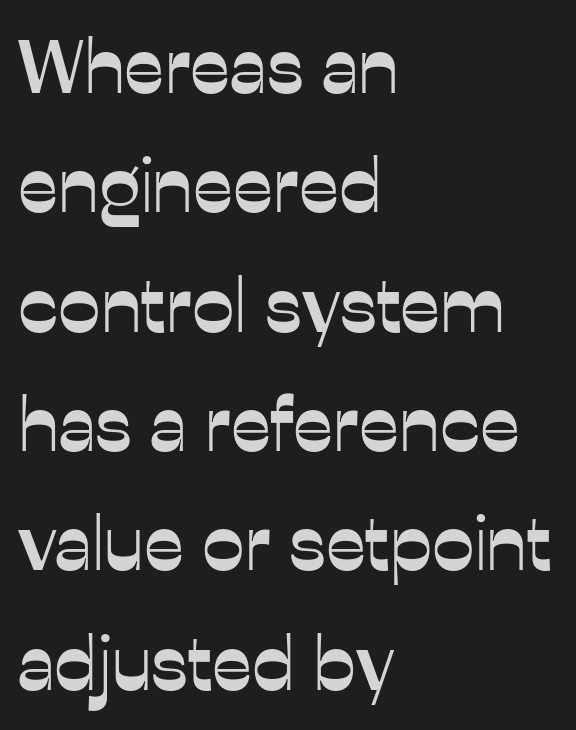
{"serif": "no", "italic": "no", "width": "normal", "stroke_contrast": "low", "x_height": "medium", "monospaced": "no", "underline": "no", "align": "left", "line_spacing": "normal", "line_spacing_ratio": 1.57, "letter_spacing": "normal", "letter_spacing_em": 0.0, "glyph_px": 76}
